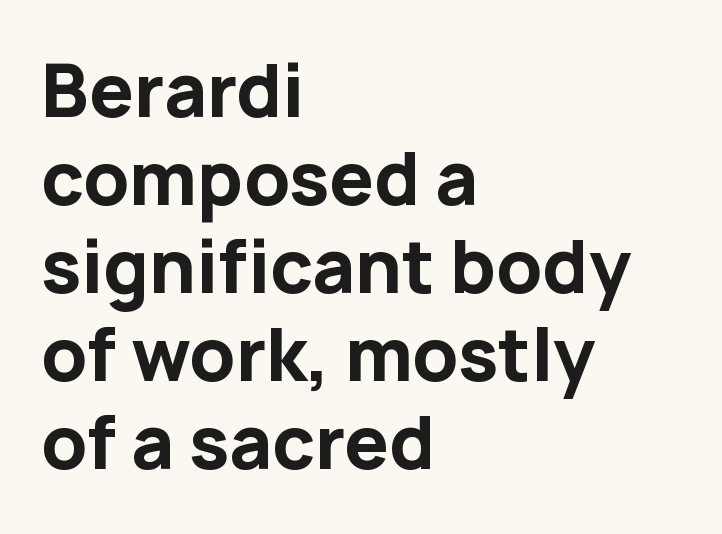
Q: Is the text bold? A: Yes.
Q: Is the text italic (slanted)? A: No, it is upright.
Q: Is the typeface a serif or a sans-serif typeface? A: Sans-serif.
Q: Is the text underlined? A: No.
Q: How is the paragraph aligned? A: Left-aligned.
Q: Is the spacing between letters normal or unusually wide? A: Normal.
Q: Width (condensed, normal, or wide)? A: Normal.
Q: Stroke contrast? A: Low.
Q: x-height? A: Medium.
Q: Monospaced? A: No.
